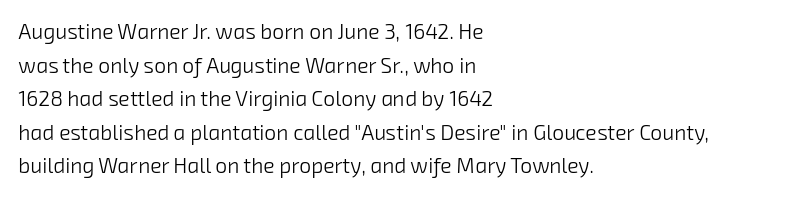
Q: Is the text bold? A: No.
Q: Is the text underlined? A: No.
Q: How is the paragraph aligned? A: Left-aligned.
Q: Is the spacing between letters normal or unusually wide? A: Normal.
Q: Is the spacing between lines tight, normal or loose? A: Normal.
